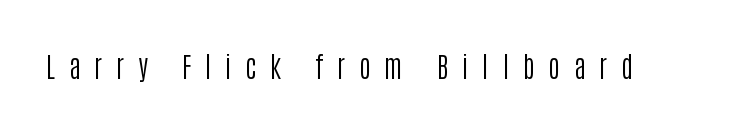
The image shows 28 px regular-weight, condensed sans-serif type, upright; set unusually wide letter spacing (+0.49 em), not underlined; low stroke contrast and a large x-height.
